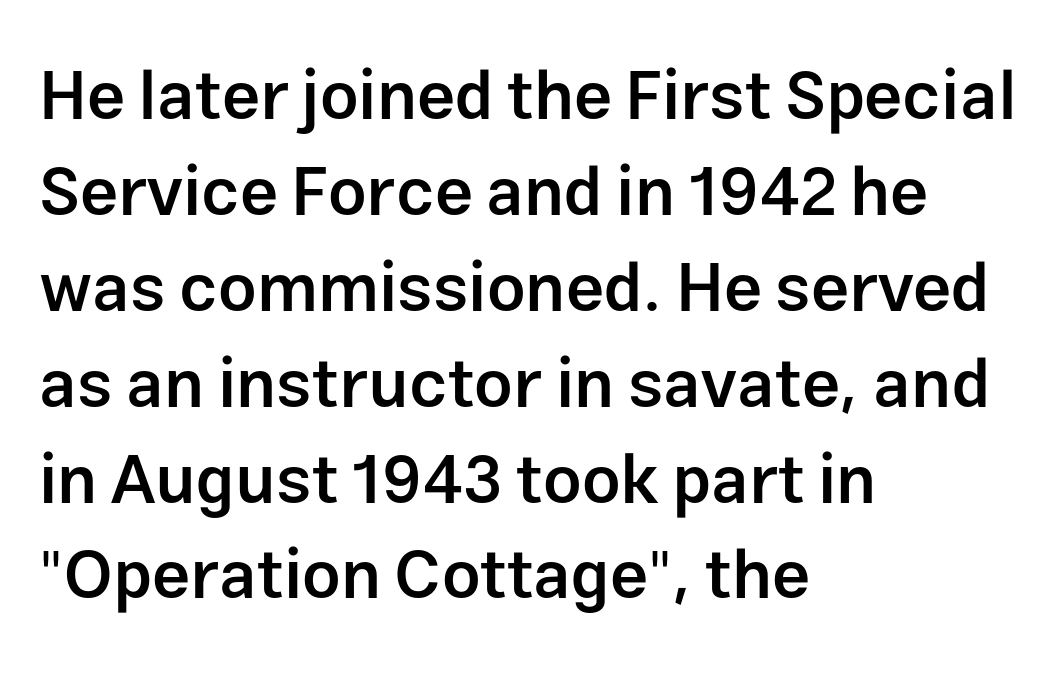
The passage shown is typed in a proportional face where columns would drift. The leading is moderate, giving the passage an even texture. On the weight axis this lands at semibold, roughly 600. Quick note: not italic, upright. The typeface chosen for these lines omits serifs. Has an underline been added? It has not.
